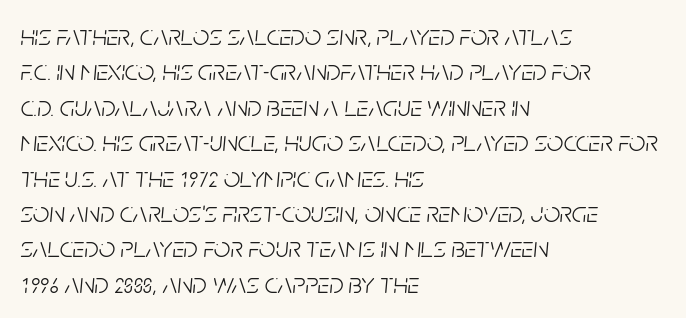
{"italic": "yes", "lean": "right", "slant_degrees": 5, "bold": "no", "weight": "light", "width": "condensed", "stroke_contrast": "low", "x_height": "large", "monospaced": "no", "underline": "no", "align": "left", "line_spacing_ratio": 1.22, "letter_spacing": "normal", "letter_spacing_em": 0.0, "glyph_px": 29}
